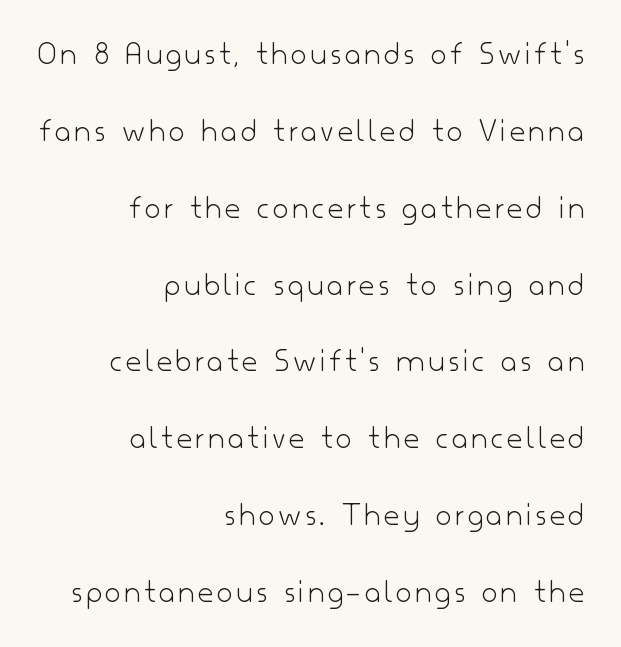
The image shows 34 px light sans-serif type, upright; set right-aligned, loose line spacing (2.26x), not underlined; low stroke contrast and a small x-height.
